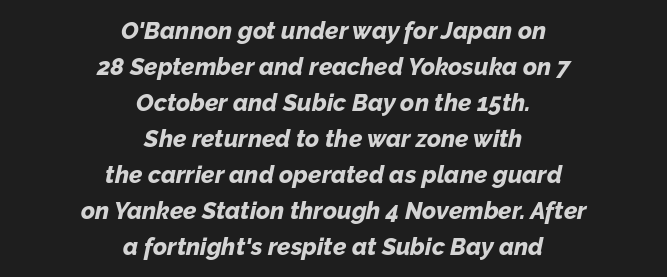
Q: Is the text bold? A: Yes.
Q: Is the text italic (slanted)? A: Yes, it leans right by about 12 degrees.
Q: Is the text underlined? A: No.
Q: How is the paragraph aligned? A: Centered.
Q: Is the spacing between letters normal or unusually wide? A: Normal.
Q: Is the spacing between lines tight, normal or loose? A: Normal.
